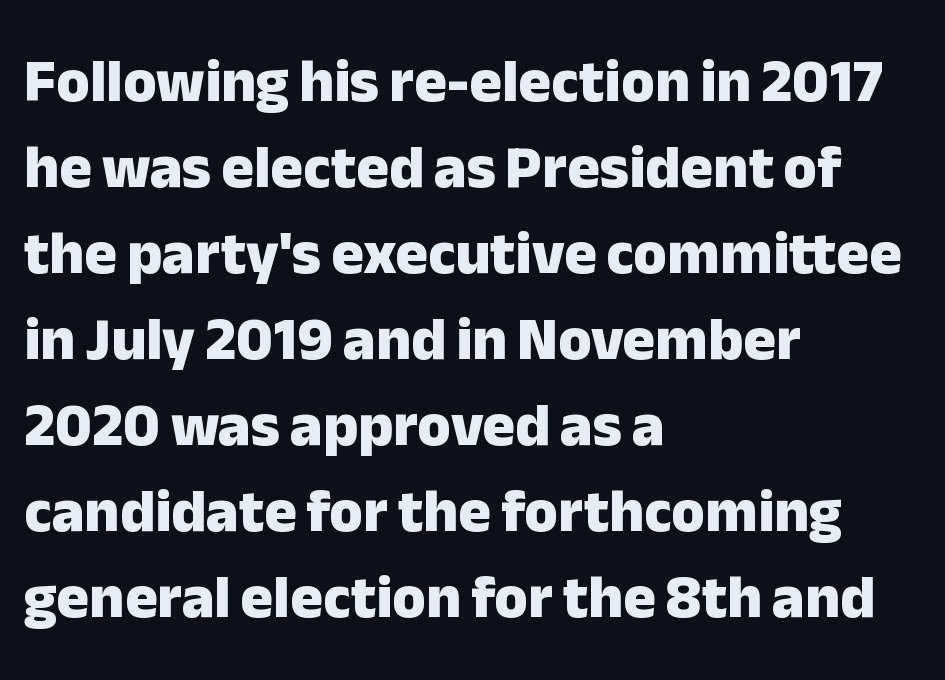
Quick note: interline space is typical. Alignment: flush left. Is the type bold? Yes — the strokes are clearly thick and heavy. This rendering leaves character spacing at its baseline value. The axis of the letterforms is exactly vertical.
